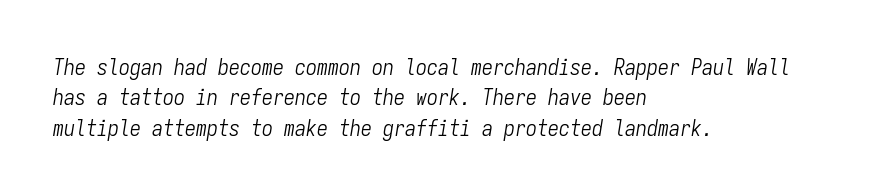
The image shows 22 px text type, italic (leaning right); set left-aligned, normal line spacing (1.38x), normal letter spacing, not underlined.
